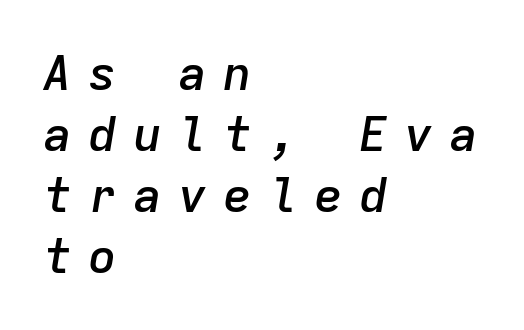
The image shows 48 px semibold type, italic (leaning right), monospaced; set left-aligned, normal line spacing (1.27x), unusually wide letter spacing (+0.34 em), not underlined; low stroke contrast and a medium x-height.
